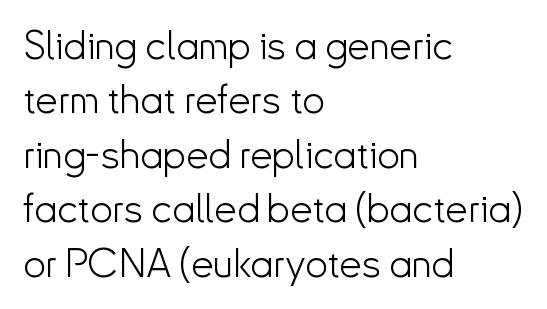
The rendering anchors every line to the left-hand side. Is the letter spacing exaggerated? No — it looks like the ordinary default. Interline gaps are of average width in this sample. Does the type have serifs? No, each stem ends abruptly. Counters stay open thanks to moderate or lighter strokes.
